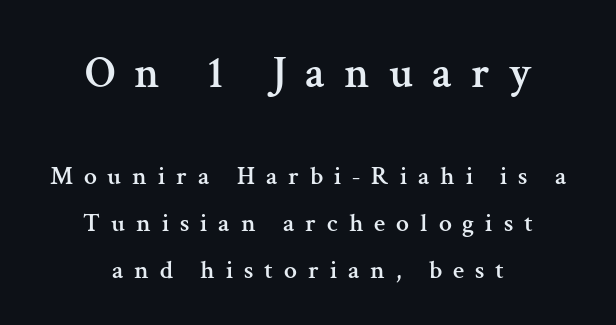
The image shows 45 px serif type, upright; set centered, line spacing 1.8x, unusually wide letter spacing (+0.42 em), not underlined; the first (top) block is 1.73x larger; medium stroke contrast and a medium x-height.
